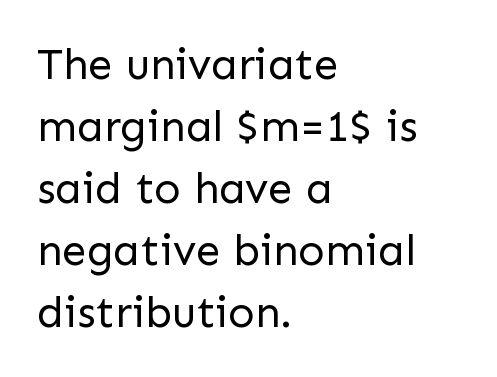
Just letters on the line, the space beneath them empty. Short and long lines alike share a common starting point at left. Type style note: lacks serifs. Is this a fixed-width face? No — the glyphs have proportional, varying widths. Compared with typical body copy, the letter spacing here is the same.
